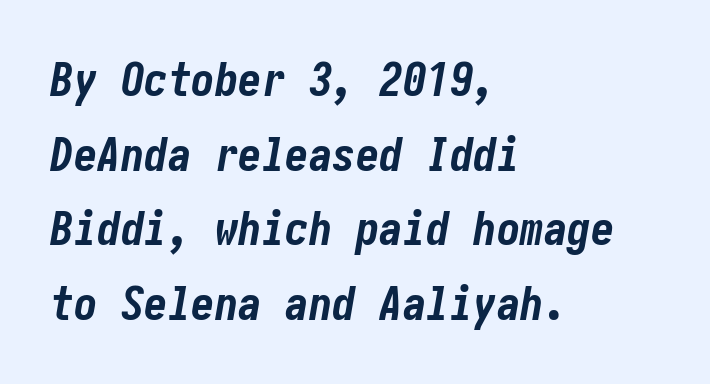
Q: Is the text bold? A: Yes.
Q: Is the text italic (slanted)? A: Yes, it leans right by about 10 degrees.
Q: Is the text underlined? A: No.
Q: How is the paragraph aligned? A: Left-aligned.
Q: Is the spacing between letters normal or unusually wide? A: Normal.
Q: Is the spacing between lines tight, normal or loose? A: Normal.
Q: Width (condensed, normal, or wide)? A: Condensed.
Q: Stroke contrast? A: Low.
Q: x-height? A: Medium.
